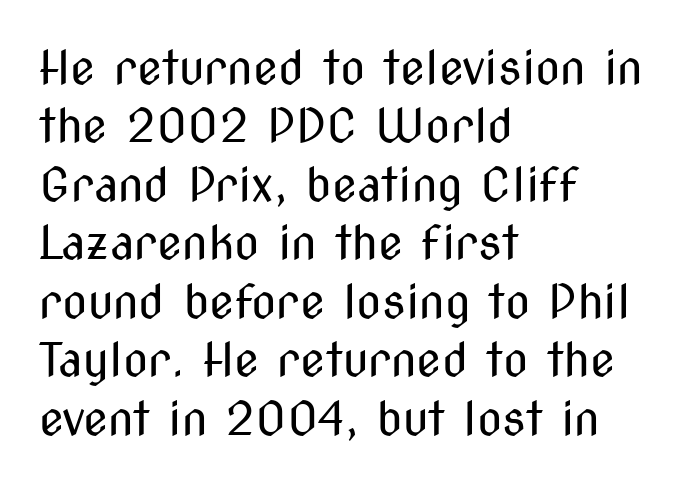
The image shows 46 px regular-weight, condensed sans-serif type, upright; set left-aligned, normal line spacing (1.27x), normal letter spacing, not underlined; medium stroke contrast and a medium x-height.
